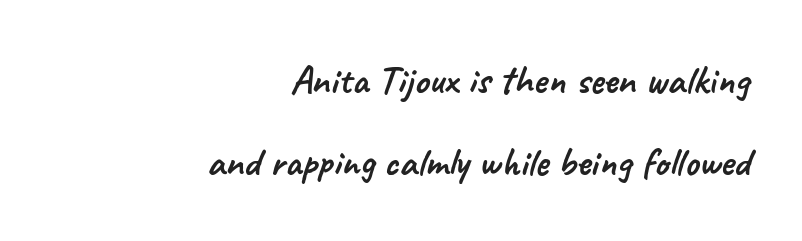
{"serif": "no", "width": "normal", "stroke_contrast": "low", "x_height": "small", "monospaced": "no", "underline": "no", "align": "right", "line_spacing": "loose", "line_spacing_ratio": 2.0, "letter_spacing": "normal", "letter_spacing_em": 0.0, "glyph_px": 41}
